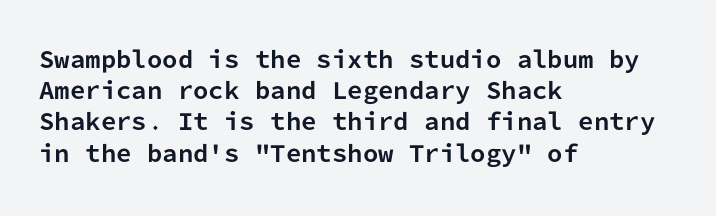
Q: Is the text bold? A: Yes.
Q: Is the text italic (slanted)? A: No, it is upright.
Q: Is the text underlined? A: No.
Q: How is the paragraph aligned? A: Left-aligned.
Q: Is the spacing between letters normal or unusually wide? A: Normal.
Q: Is the spacing between lines tight, normal or loose? A: Normal.
